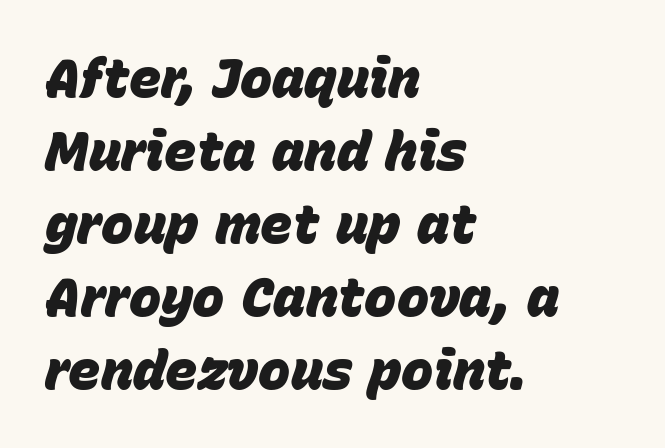
The image shows 54 px heavy type, italic (leaning right); set left-aligned, normal line spacing (1.35x), normal letter spacing, not underlined; low stroke contrast and a large x-height.
